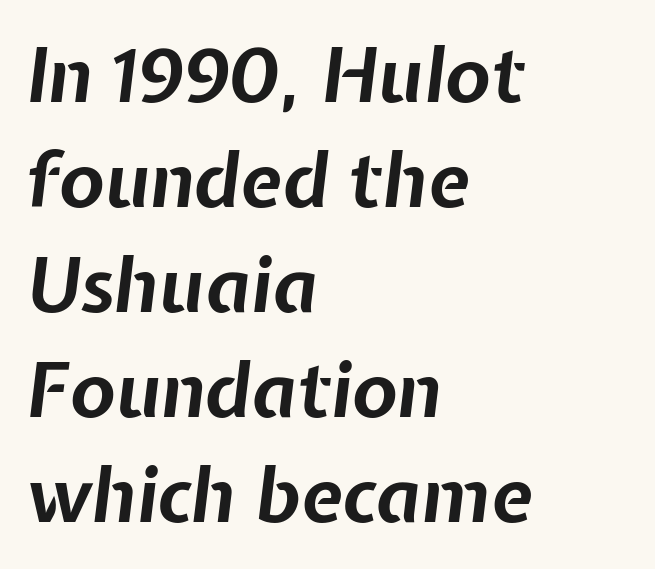
Q: Is the text bold? A: Yes.
Q: Is the text italic (slanted)? A: Yes, it leans right by about 7 degrees.
Q: Is the text underlined? A: No.
Q: How is the paragraph aligned? A: Left-aligned.
Q: Is the spacing between letters normal or unusually wide? A: Normal.
Q: Is the spacing between lines tight, normal or loose? A: Normal.
Q: Width (condensed, normal, or wide)? A: Normal.
Q: Stroke contrast? A: Low.
Q: x-height? A: Medium.
Q: Monospaced? A: No.
